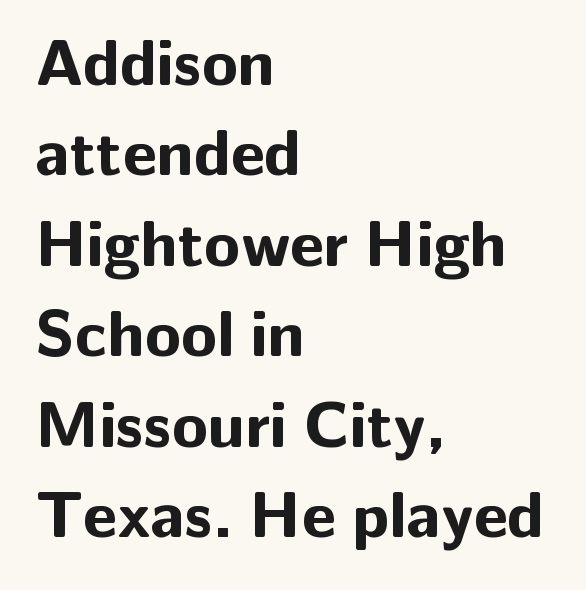
Posture: upright roman. The line texture is even and compact thanks to regular tracking. Stroke terminals: plain, sans-serif. The rendering uses natural spacing where letterforms have individual widths. How would I describe the line gaps? Plain and ordinary.
